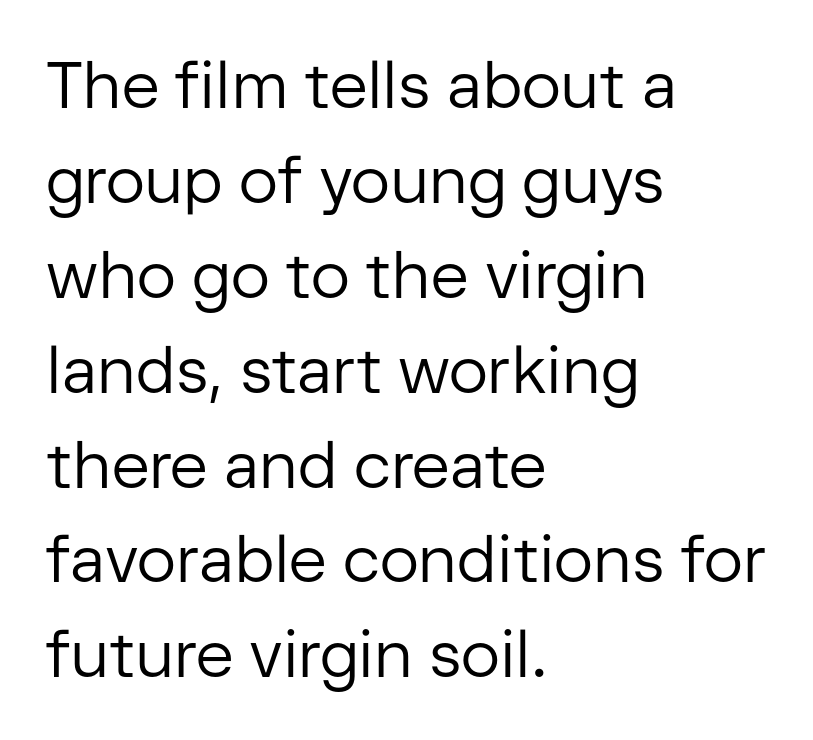
Observe the absence of serifs on each vertical stroke in this sample. The leading is moderate, giving the passage an even texture. Weight: not bold — regular or lighter. Rendered with straight, roman letterforms.
